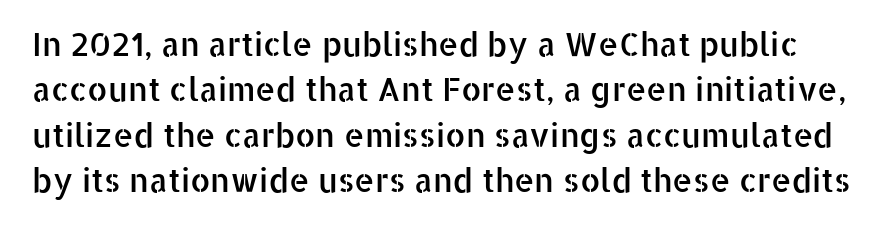
The image shows 32 px sans-serif type, upright; set normal line spacing (1.42x), normal letter spacing, not underlined; low stroke contrast and a medium x-height.
